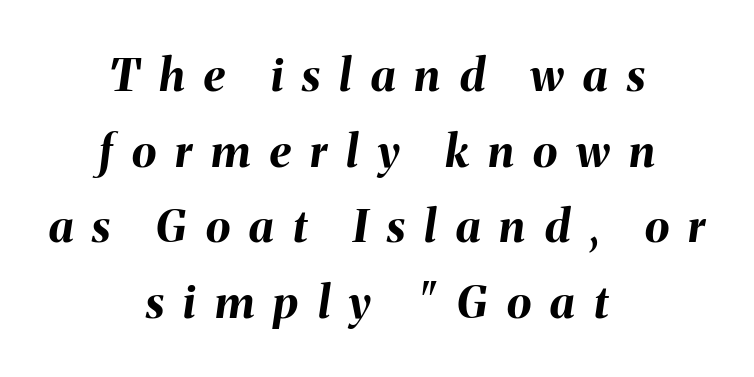
The image shows 45 px bold type, italic (leaning right); set centered, normal line spacing (1.68x), unusually wide letter spacing (+0.43 em), not underlined; medium stroke contrast and a medium x-height.
